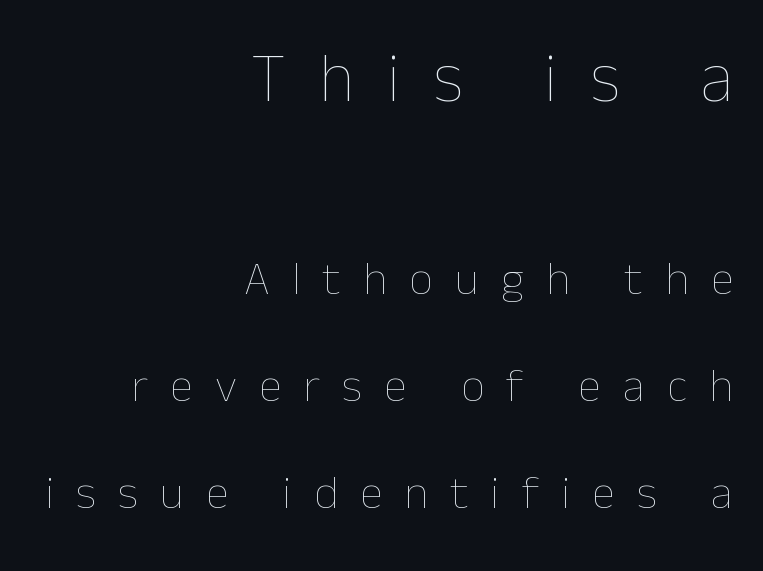
The image shows 70 px thin type, upright; set right-aligned, loose line spacing (2.28x), unusually wide letter spacing (+0.47 em), not underlined; the first (top) block is 1.49x larger; low stroke contrast and a medium x-height.
